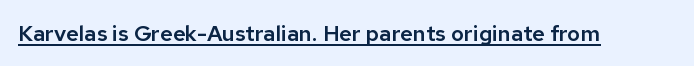
{"italic": "no", "underline": "yes", "letter_spacing": "normal", "letter_spacing_em": 0.0, "glyph_px": 22}
